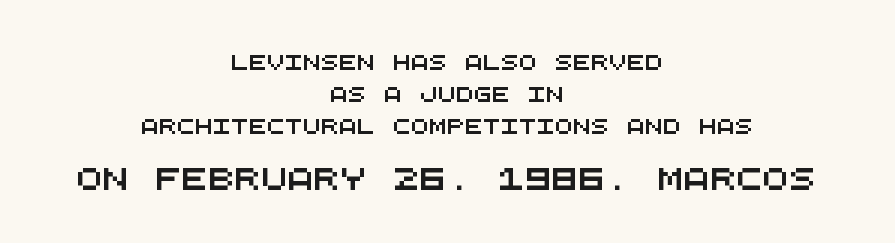
{"underline": "no", "align": "center", "line_spacing": "loose", "line_spacing_ratio": 2.12, "letter_spacing": "normal", "letter_spacing_em": 0.0, "larger_block": "second", "size_ratio": 1.47, "glyph_px": 22}
